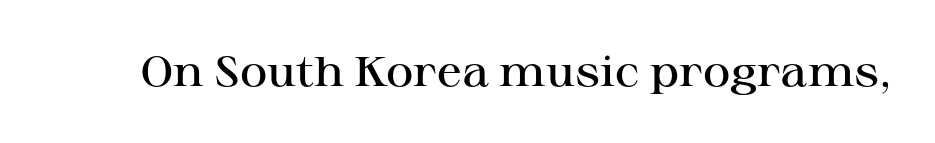
Q: Is the text bold? A: Semi-bold.
Q: Is the text italic (slanted)? A: No, it is upright.
Q: Is the typeface a serif or a sans-serif typeface? A: Serif.
Q: Is the text underlined? A: No.
Q: Is the spacing between letters normal or unusually wide? A: Normal.
Q: Width (condensed, normal, or wide)? A: Wide.
Q: Stroke contrast? A: High.
Q: x-height? A: Medium.
Q: Monospaced? A: No.
